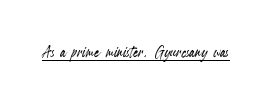
Q: Is the text italic (slanted)? A: Yes.
Q: Is the text underlined? A: Yes.
Q: Is the spacing between letters normal or unusually wide? A: Normal.
